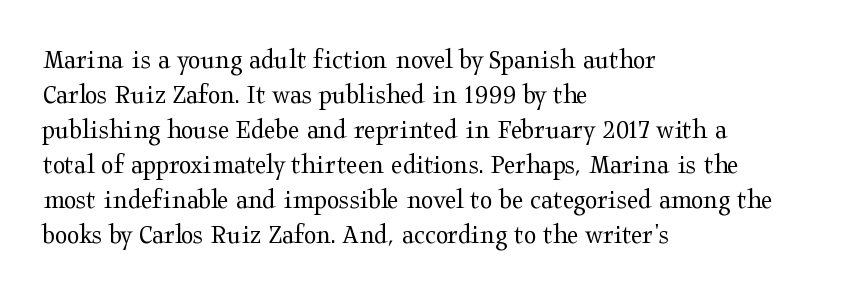
The image shows 29 px regular-weight, wide serif type, upright; set left-aligned, line spacing 1.21x, normal letter spacing, not underlined; medium stroke contrast and a medium x-height.
